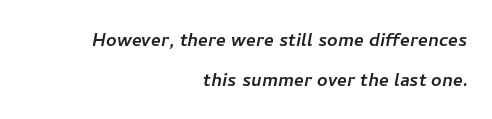
Q: Is the text underlined? A: No.
Q: How is the paragraph aligned? A: Right-aligned.
Q: Is the spacing between letters normal or unusually wide? A: Normal.
